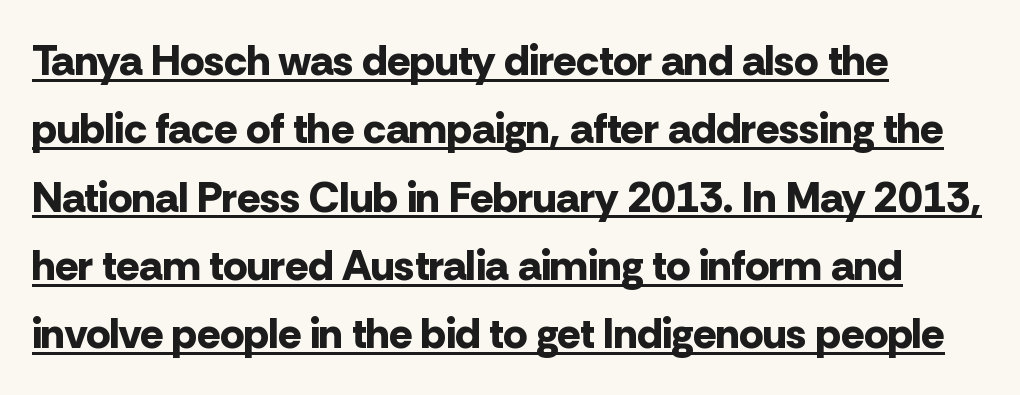
The image shows 43 px bold sans-serif type, upright; set left-aligned, normal line spacing (1.59x), normal letter spacing, underlined; low stroke contrast and a medium x-height.
